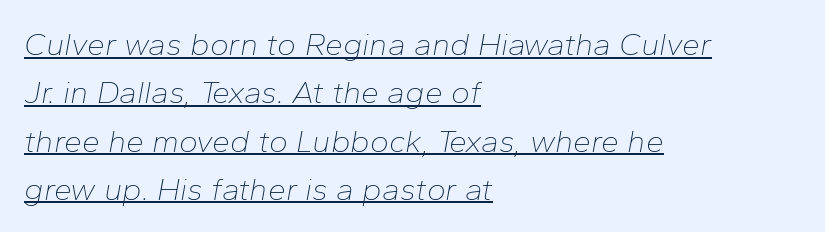
Q: Is the text bold? A: No.
Q: Is the text italic (slanted)? A: Yes, it leans right by about 10 degrees.
Q: Is the text underlined? A: Yes.
Q: How is the paragraph aligned? A: Left-aligned.
Q: Is the spacing between letters normal or unusually wide? A: Normal.
Q: Is the spacing between lines tight, normal or loose? A: Normal.
Q: Width (condensed, normal, or wide)? A: Normal.
Q: Stroke contrast? A: Low.
Q: x-height? A: Medium.
Q: Monospaced? A: No.
